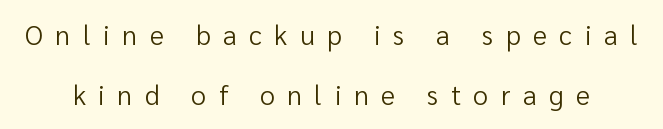
The image shows 27 px text type, upright; set loose line spacing (2.24x), unusually wide letter spacing (+0.47 em), not underlined.
